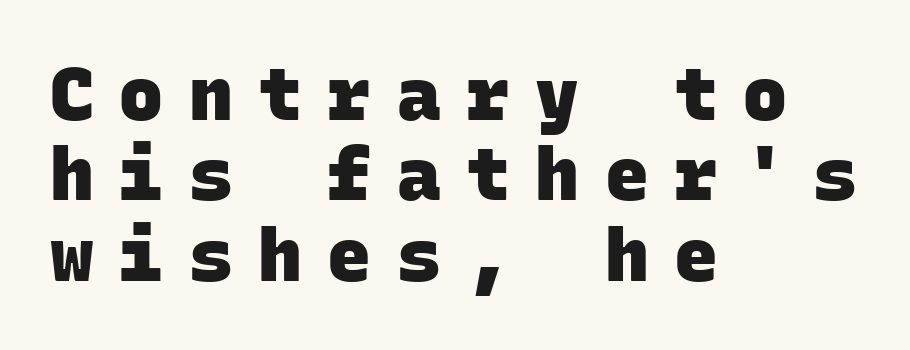
{"serif": "no", "bold": "yes", "weight": "heavy", "width": "normal", "stroke_contrast": "low", "x_height": "large", "monospaced": "yes", "underline": "no", "align": "left", "line_spacing": "tight", "line_spacing_ratio": 1.1, "letter_spacing": "wide", "letter_spacing_em": 0.35, "glyph_px": 73}
